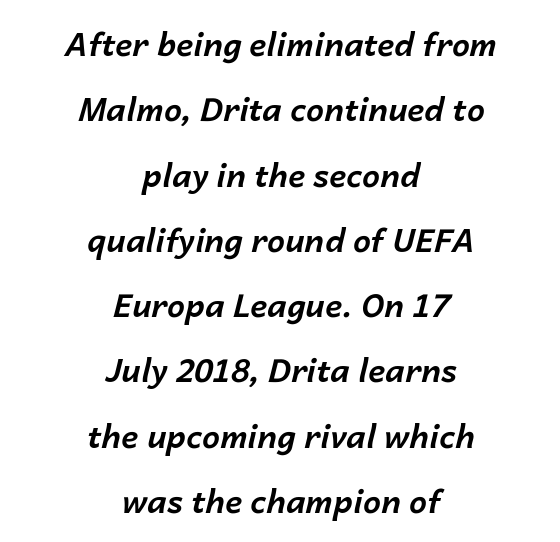
{"italic": "yes", "lean": "right", "slant_degrees": 14, "bold": "yes", "weight": "bold", "width": "normal", "stroke_contrast": "low", "x_height": "medium", "monospaced": "no", "underline": "no", "align": "center", "line_spacing": "loose", "line_spacing_ratio": 2.04, "letter_spacing": "normal", "letter_spacing_em": 0.0, "glyph_px": 32}
